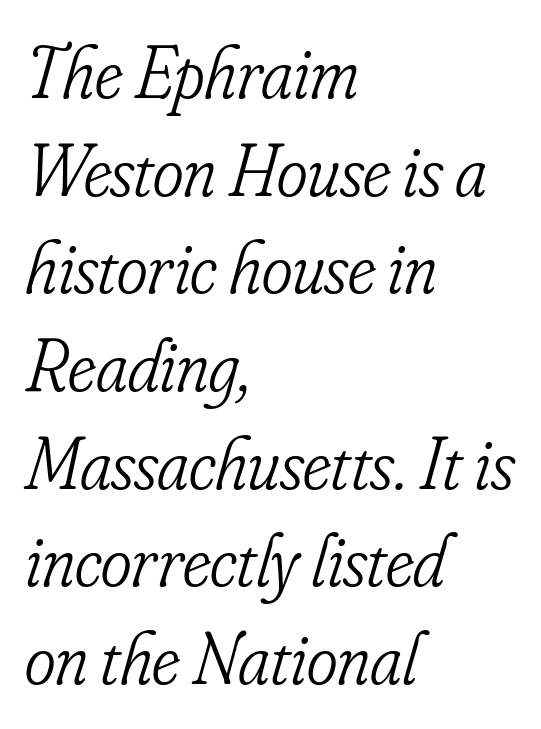
Descender tails drop into unmarked territory. Which margin do the lines hug? The left one — the right edge is uneven. Is this a fixed-width face? No — the glyphs have proportional, varying widths. The line texture is even and compact thanks to regular tracking. Is this a sans? No — the strokes have serifs.
